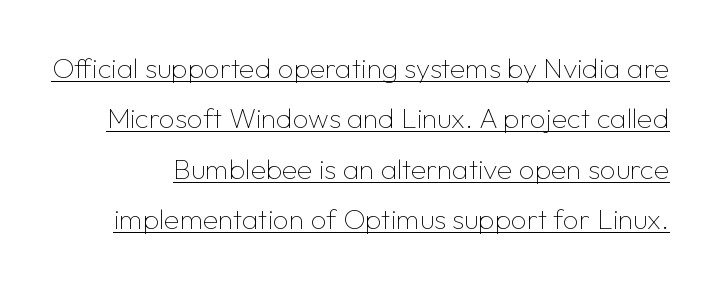
The image shows 28 px thin sans-serif type, upright; set line spacing 1.8x, normal letter spacing, underlined; low stroke contrast and a medium x-height.
